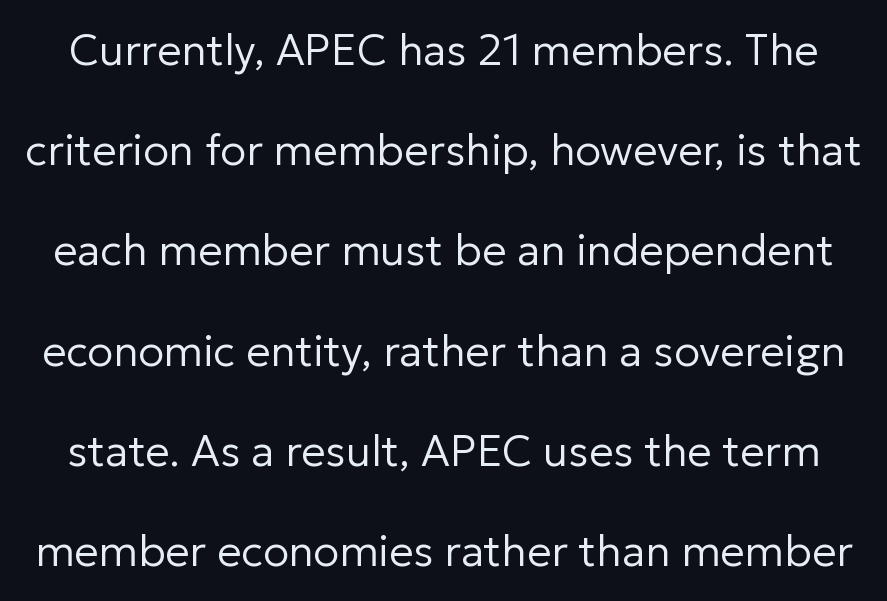
The image shows 43 px regular-weight sans-serif type, upright; set loose line spacing (2.33x), normal letter spacing, not underlined; low stroke contrast and a medium x-height.
